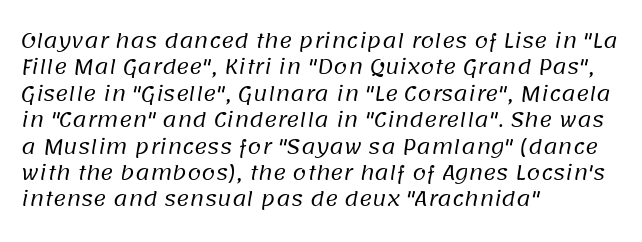
Is there much room between lines? A standard amount, neither cramped nor airy. Honestly, the letter spacing is just normal — you wouldn't notice it. The letters look calm and open, with moderate or lighter stems. Visually the block forms a straight wall on the left and a jagged coastline on the right. Any mark beneath the type? The region is blank.
